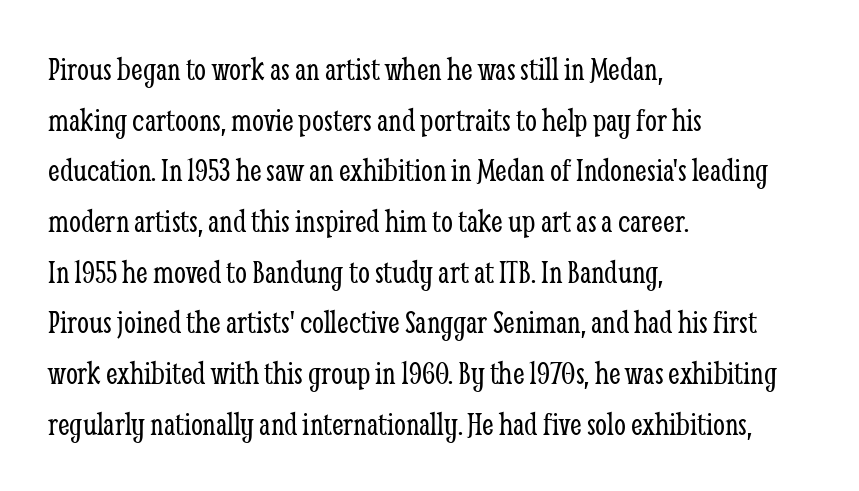
Q: Is the text bold? A: No.
Q: Is the text italic (slanted)? A: No, it is upright.
Q: Is the typeface a serif or a sans-serif typeface? A: Serif.
Q: Is the text underlined? A: No.
Q: How is the paragraph aligned? A: Left-aligned.
Q: Is the spacing between letters normal or unusually wide? A: Normal.
Q: Is the spacing between lines tight, normal or loose? A: Normal.
Q: Width (condensed, normal, or wide)? A: Condensed.
Q: Stroke contrast? A: Low.
Q: x-height? A: Medium.
Q: Monospaced? A: No.
